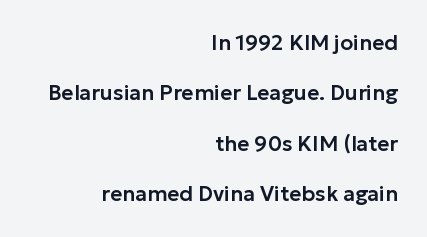
{"italic": "no", "underline": "no", "align": "right", "line_spacing": "loose", "line_spacing_ratio": 2.4, "letter_spacing": "normal", "letter_spacing_em": 0.0, "glyph_px": 21}
